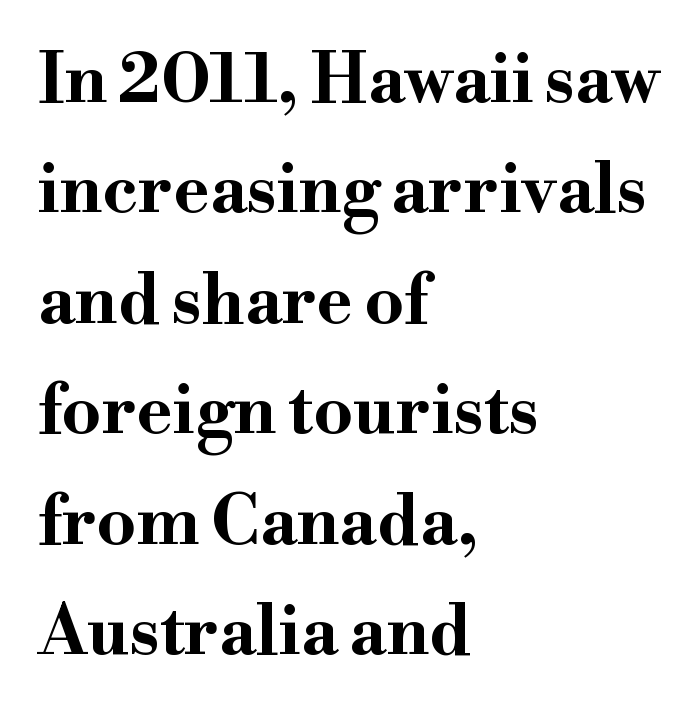
The image shows 69 px bold, wide serif type, upright; set left-aligned, normal line spacing (1.6x), normal letter spacing, not underlined; high stroke contrast and a small x-height.
